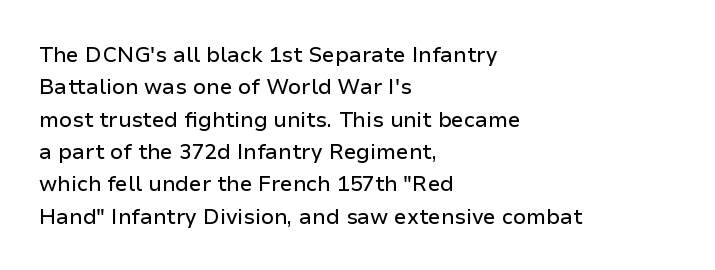
{"italic": "no", "underline": "no", "align": "left", "line_spacing": "normal", "line_spacing_ratio": 1.54, "letter_spacing": "normal", "letter_spacing_em": 0.0, "glyph_px": 21}
